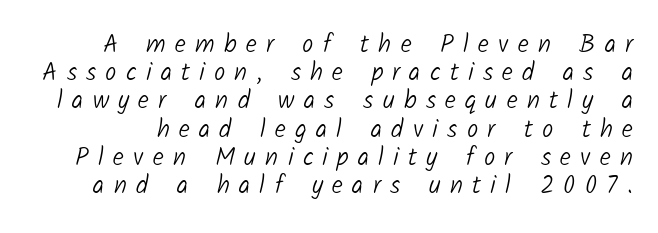
{"bold": "no", "underline": "no", "line_spacing": "tight", "line_spacing_ratio": 1.13, "letter_spacing": "wide", "letter_spacing_em": 0.37, "glyph_px": 25}
